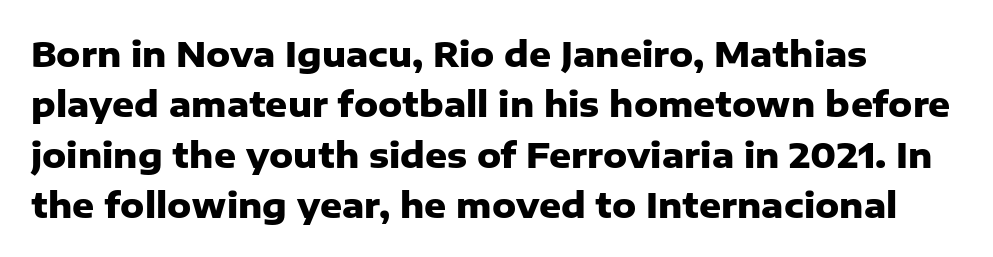
The image shows 34 px heavy sans-serif type, upright; set left-aligned, normal line spacing (1.48x), normal letter spacing, not underlined; low stroke contrast and a medium x-height.
